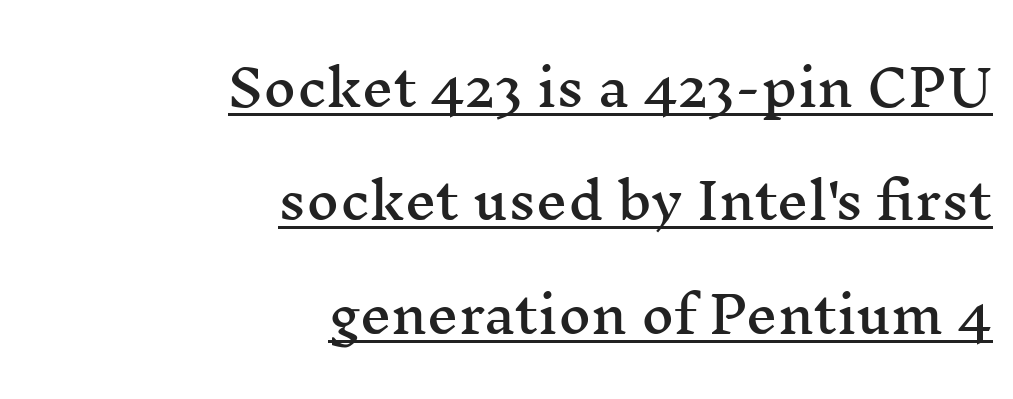
{"serif": "yes", "italic": "no", "width": "wide", "stroke_contrast": "medium", "x_height": "medium", "monospaced": "no", "underline": "yes", "align": "right", "line_spacing": "loose", "line_spacing_ratio": 2.27, "letter_spacing": "normal", "letter_spacing_em": 0.0, "glyph_px": 50}
